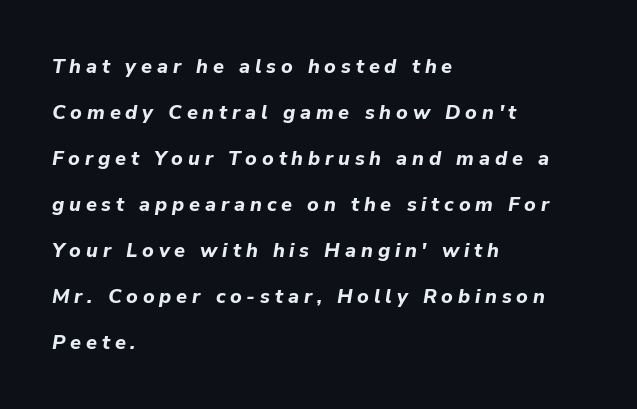
The zone under the glyphs is completely vacant. The vertical gap from one line to the next is large. The glyphs look as if they've been sheared to an angle. These lines are set flush left with a ragged right edge. Glyph-to-glyph distance is far greater than everyday printed text. The rendering uses a bold face; every stroke is thick and dark.
